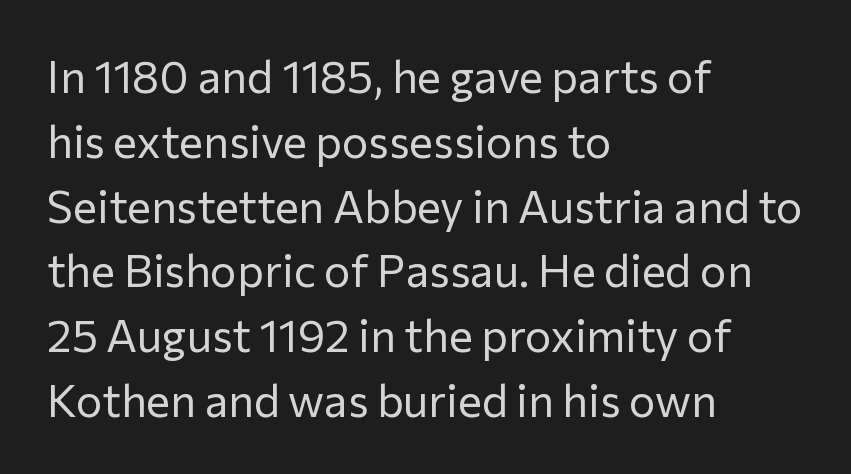
Q: Is the text bold? A: No.
Q: Is the text italic (slanted)? A: No, it is upright.
Q: Is the typeface a serif or a sans-serif typeface? A: Sans-serif.
Q: Is the text underlined? A: No.
Q: How is the paragraph aligned? A: Left-aligned.
Q: Is the spacing between letters normal or unusually wide? A: Normal.
Q: Is the spacing between lines tight, normal or loose? A: Normal.
Q: Width (condensed, normal, or wide)? A: Normal.
Q: Stroke contrast? A: Low.
Q: x-height? A: Medium.
Q: Monospaced? A: No.
